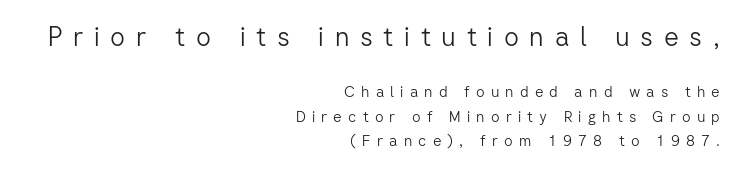
{"italic": "no", "bold": "no", "underline": "no", "align": "right", "line_spacing": "normal", "line_spacing_ratio": 1.63, "letter_spacing": "wide", "letter_spacing_em": 0.41, "larger_block": "first", "size_ratio": 1.73, "glyph_px": 26}
